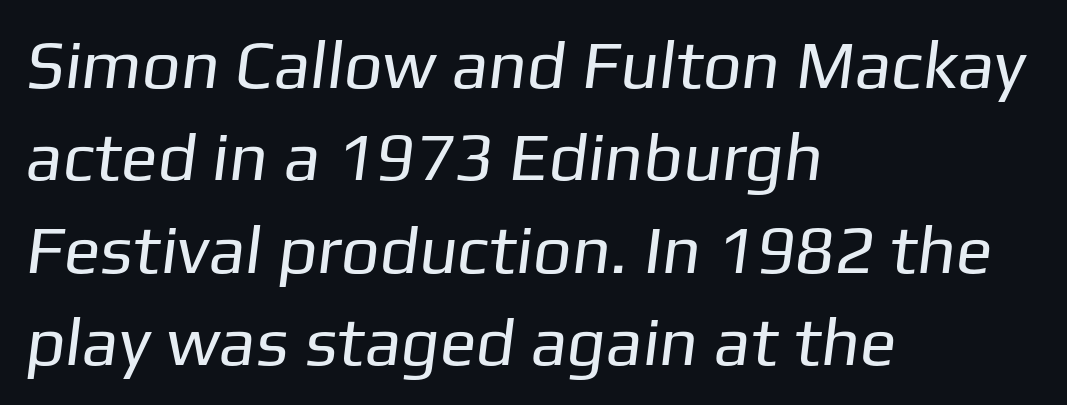
{"serif": "no", "bold": "no", "weight": "regular", "width": "normal", "stroke_contrast": "low", "x_height": "medium", "monospaced": "no", "underline": "no", "align": "left", "line_spacing": "normal", "line_spacing_ratio": 1.36, "letter_spacing": "normal", "letter_spacing_em": 0.0, "glyph_px": 68}
